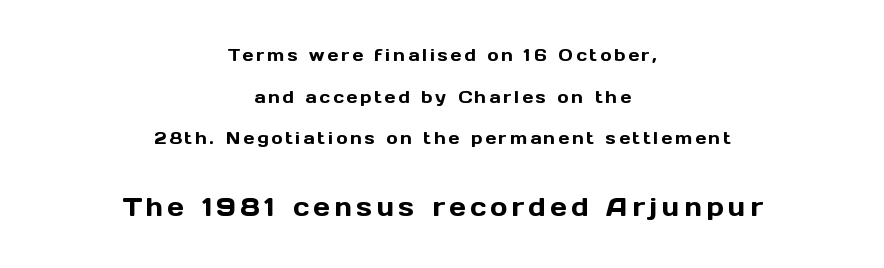
{"italic": "no", "underline": "no", "align": "center", "line_spacing": "loose", "line_spacing_ratio": 2.45, "larger_block": "second", "size_ratio": 1.53, "glyph_px": 26}
